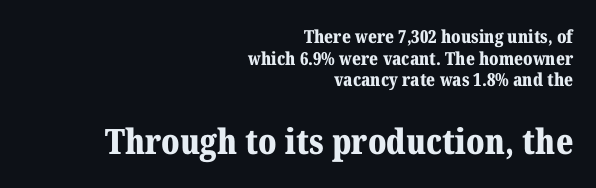
{"serif": "yes", "italic": "no", "bold": "yes", "weight": "bold", "width": "normal", "stroke_contrast": "medium", "x_height": "medium", "monospaced": "no", "underline": "no", "align": "right", "line_spacing_ratio": 1.2, "letter_spacing": "normal", "letter_spacing_em": 0.0, "larger_block": "second", "size_ratio": 1.94, "glyph_px": 35}
